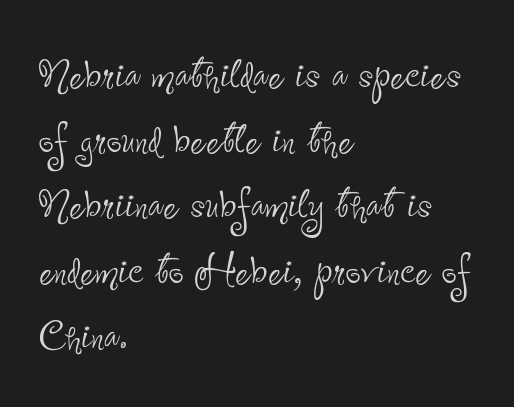
The image shows 53 px thin, condensed sans-serif type; set left-aligned, line spacing 1.23x, normal letter spacing, not underlined; low stroke contrast and a small x-height.
